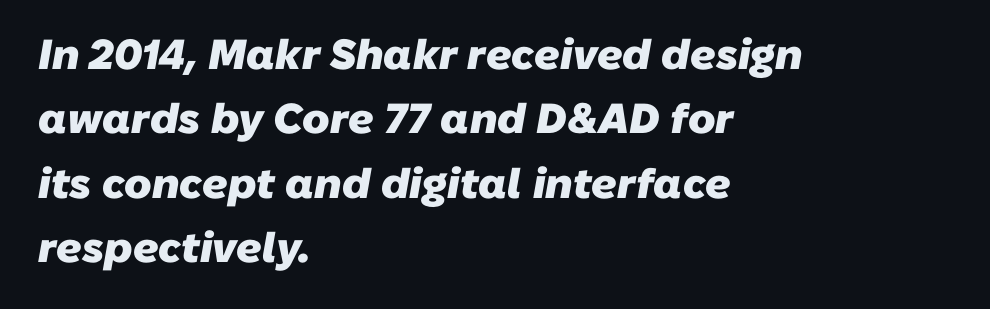
The image shows 42 px heavy sans-serif type; set left-aligned, normal line spacing (1.53x), normal letter spacing, not underlined; low stroke contrast and a medium x-height.
